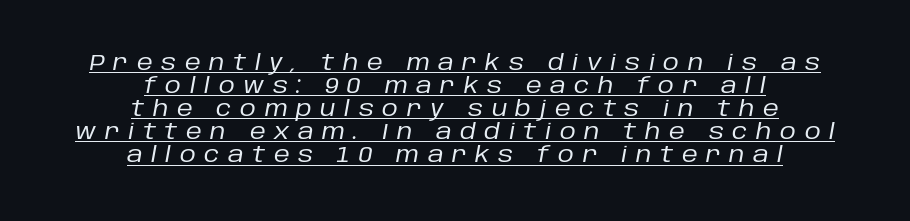
The image shows 22 px text type, italic (leaning right); set centered, tight line spacing (1.05x), unusually wide letter spacing (+0.39 em), underlined.
